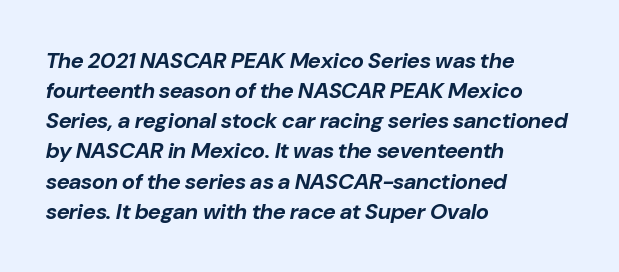
Typographic density is high because the face is bold. This rendering features lettering with no underline. Slant detected: the letters are inclined. The vertical gap from one line to the next is medium. Spacing between characters is what you'd get straight out of the box. Left-aligned paragraph, ragged on the right.
